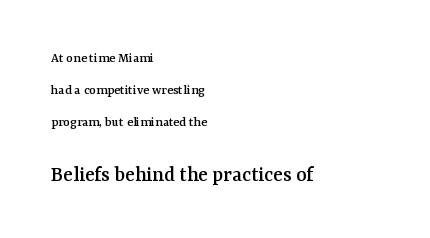
In this sample the second text group is rendered at the bigger scale. Leading: increased. Quick note: not italic, upright. Compared with typical body copy, the letter spacing here is the same.
